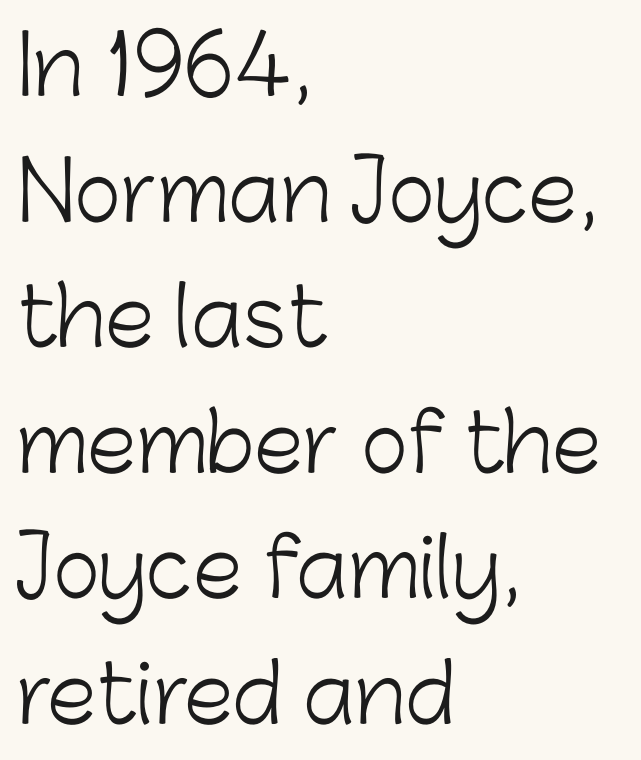
Q: Is the text bold? A: No.
Q: Is the text italic (slanted)? A: No, it is upright.
Q: Is the typeface a serif or a sans-serif typeface? A: Sans-serif.
Q: Is the text underlined? A: No.
Q: How is the paragraph aligned? A: Left-aligned.
Q: Is the spacing between letters normal or unusually wide? A: Normal.
Q: Is the spacing between lines tight, normal or loose? A: Normal.
Q: Width (condensed, normal, or wide)? A: Normal.
Q: Stroke contrast? A: Low.
Q: x-height? A: Medium.
Q: Monospaced? A: No.
